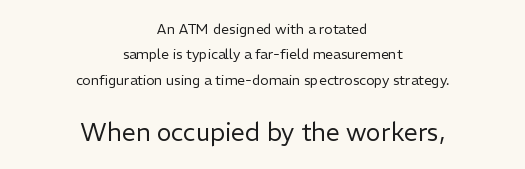
{"italic": "no", "bold": "no", "underline": "no", "align": "center", "line_spacing_ratio": 1.81, "letter_spacing": "normal", "letter_spacing_em": 0.0, "larger_block": "second", "size_ratio": 1.79, "glyph_px": 25}
